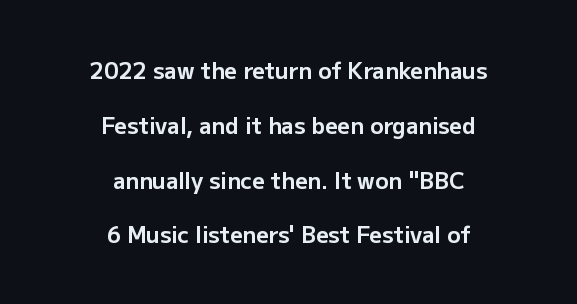
{"italic": "no", "bold": "yes", "underline": "no", "align": "center", "line_spacing": "loose", "line_spacing_ratio": 2.49, "letter_spacing": "normal", "letter_spacing_em": 0.0, "glyph_px": 22}
